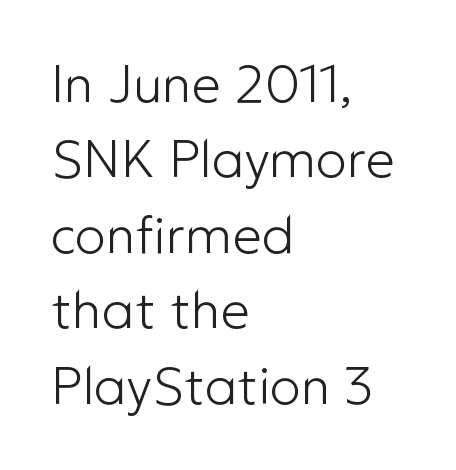
Has an underline been added? It has not. Is there much room between lines? A standard amount, neither cramped nor airy. Here the glyphs are tracked normally, forming tight word shapes. A student would call this left alignment; a typographer would say flush left, rag right. Notice how the stems are strictly vertical — no italics here.
